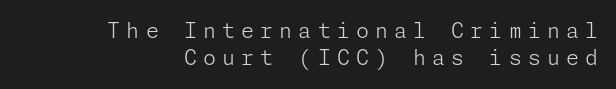
Q: Is the text bold? A: No.
Q: Is the text italic (slanted)? A: No, it is upright.
Q: Is the text underlined? A: No.
Q: How is the paragraph aligned? A: Right-aligned.
Q: Is the spacing between letters normal or unusually wide? A: Unusually wide.
Q: Is the spacing between lines tight, normal or loose? A: Normal.
